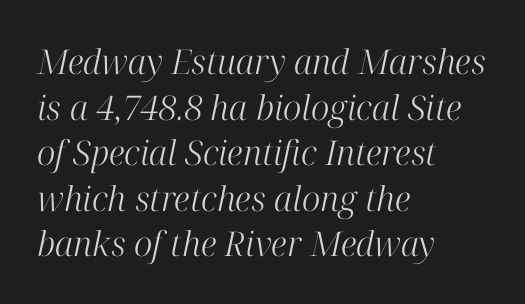
Q: Is the text bold? A: No.
Q: Is the text italic (slanted)? A: Yes, it leans right by about 12 degrees.
Q: Is the typeface a serif or a sans-serif typeface? A: Serif.
Q: Is the text underlined? A: No.
Q: How is the paragraph aligned? A: Left-aligned.
Q: Is the spacing between letters normal or unusually wide? A: Normal.
Q: Is the spacing between lines tight, normal or loose? A: Normal.
Q: Width (condensed, normal, or wide)? A: Normal.
Q: Stroke contrast? A: High.
Q: x-height? A: Medium.
Q: Monospaced? A: No.
